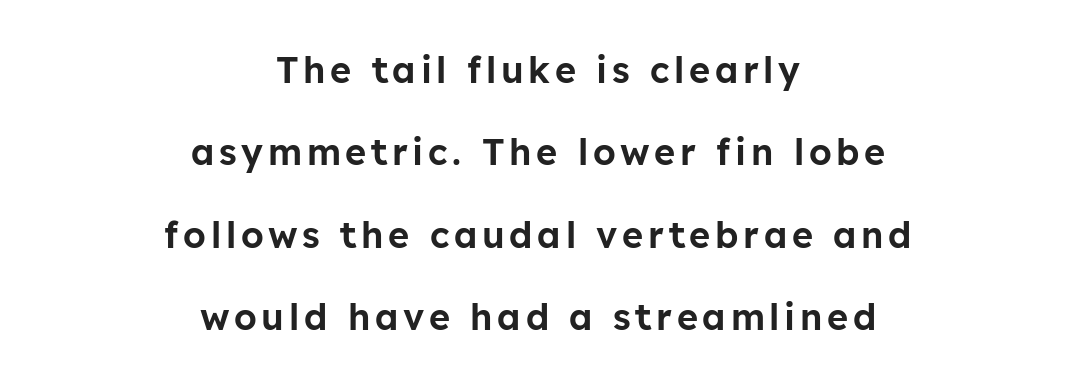
{"serif": "no", "italic": "no", "width": "normal", "stroke_contrast": "low", "x_height": "medium", "monospaced": "no", "underline": "no", "align": "center", "line_spacing": "loose", "line_spacing_ratio": 2.29, "glyph_px": 36}
